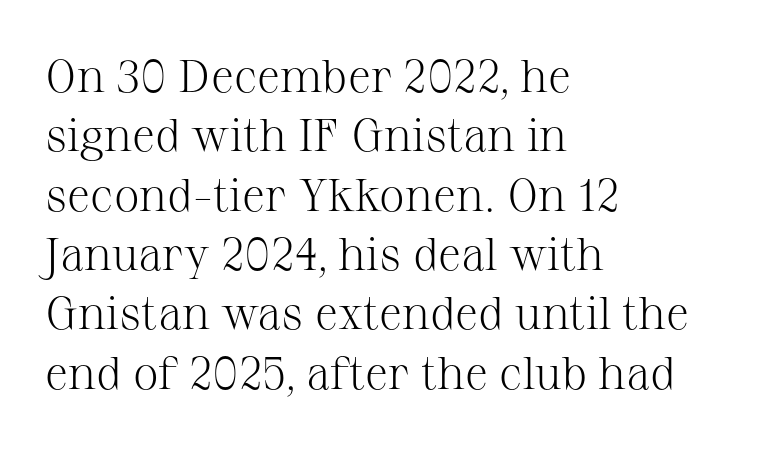
{"serif": "yes", "italic": "no", "bold": "no", "weight": "light", "width": "normal", "stroke_contrast": "medium", "x_height": "medium", "monospaced": "no", "underline": "no", "align": "left", "line_spacing": "normal", "line_spacing_ratio": 1.29, "letter_spacing": "normal", "letter_spacing_em": 0.0, "glyph_px": 46}
